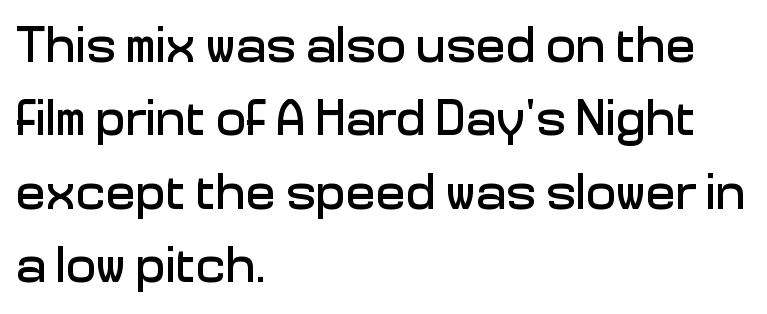
Spacing verdict: proportional, widths tailored to each character. Short note: letters normally spaced. Every row of glyphs begins at an identical x-position on the left. To sum up the face: it is a sans, with no serifs.
